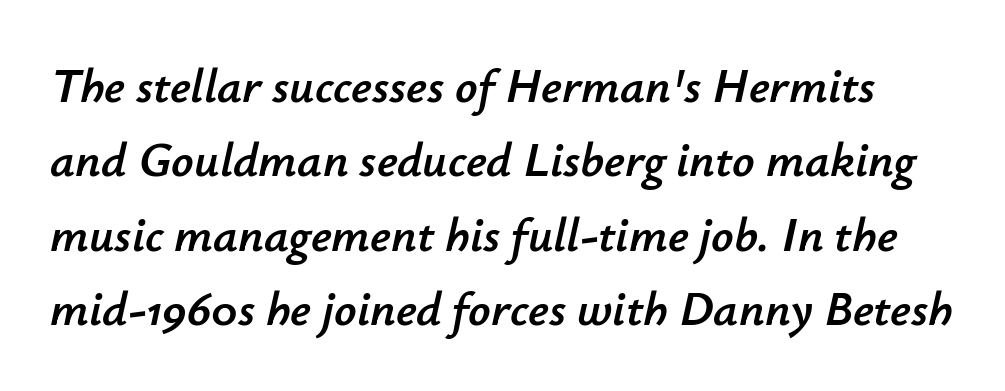
A typesetter would mark this as italic. This sample uses plain, unmodified letter spacing. Each new line begins a customary step beneath the previous one. Descenders hang freely into open space. The rendering uses natural spacing where letterforms have individual widths.
